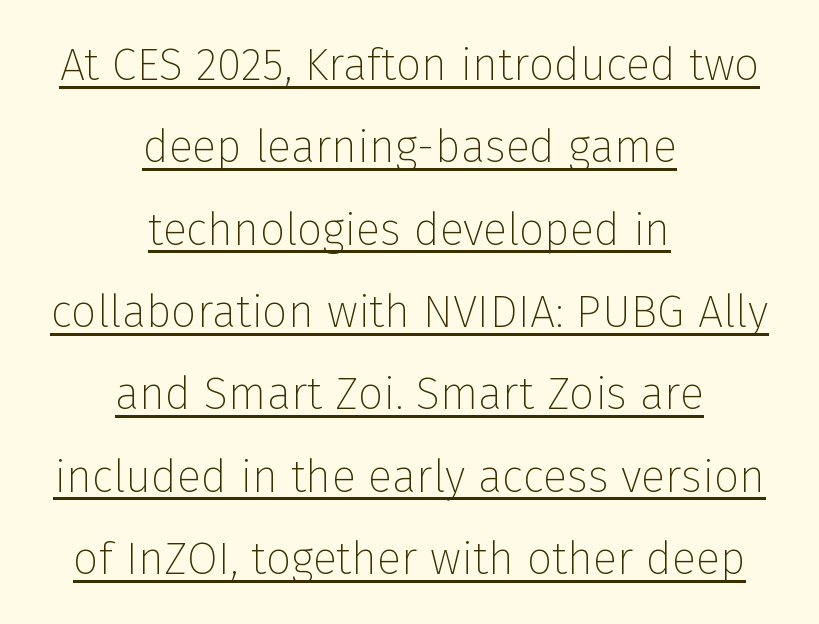
The image shows 45 px thin sans-serif type, upright; set centered, line spacing 1.83x, normal letter spacing, underlined; low stroke contrast and a medium x-height.
